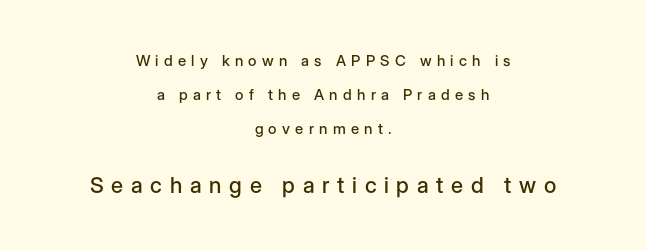
Q: Is the text italic (slanted)? A: No, it is upright.
Q: Is the text underlined? A: No.
Q: How is the paragraph aligned? A: Centered.
Q: Is the spacing between letters normal or unusually wide? A: Unusually wide.
Q: Is the spacing between lines tight, normal or loose? A: Loose.
Q: Which block of text is set in a larger size, the first (top) or the second (bottom)? A: The second (bottom) one.
